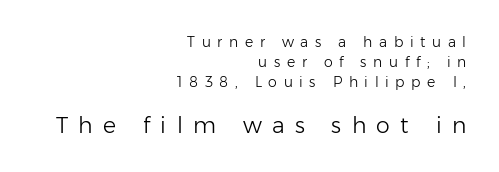
The image shows 22 px text type, upright; set right-aligned, normal line spacing (1.43x), unusually wide letter spacing (+0.47 em), not underlined; the second (bottom) block is 1.57x larger.
